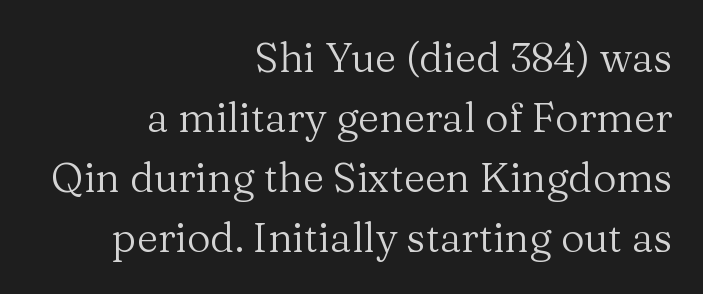
The image shows 41 px regular-weight serif type, upright; set right-aligned, normal line spacing (1.46x), normal letter spacing, not underlined; medium stroke contrast and a medium x-height.
